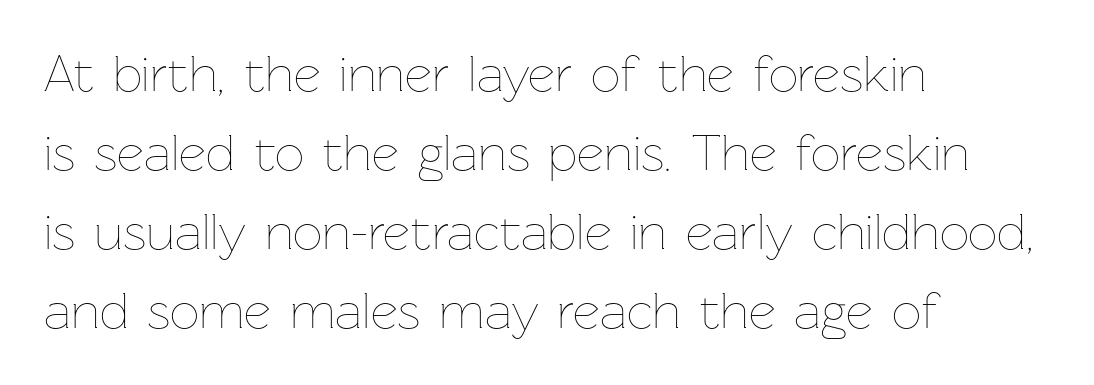
{"italic": "no", "bold": "no", "weight": "thin", "width": "normal", "stroke_contrast": "low", "x_height": "medium", "monospaced": "no", "underline": "no", "align": "left", "line_spacing": "normal", "line_spacing_ratio": 1.52, "letter_spacing": "normal", "letter_spacing_em": 0.0, "glyph_px": 52}
